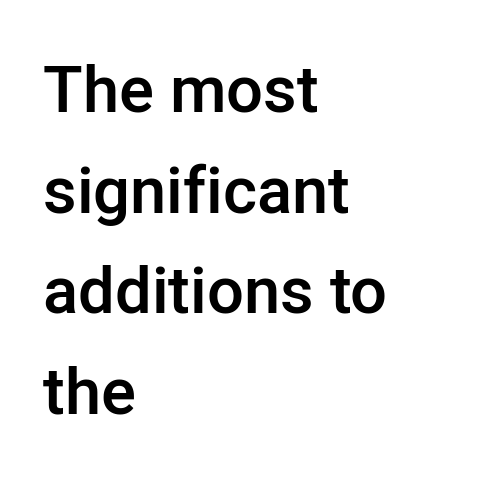
{"serif": "no", "italic": "no", "bold": "semi", "weight": "semibold", "width": "normal", "stroke_contrast": "low", "x_height": "medium", "monospaced": "no", "underline": "no", "align": "left", "line_spacing": "normal", "line_spacing_ratio": 1.55, "letter_spacing": "normal", "letter_spacing_em": 0.0, "glyph_px": 65}
